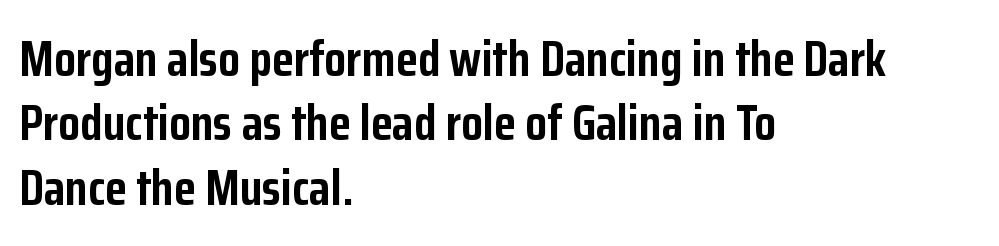
Q: Is the text bold? A: Yes.
Q: Is the text italic (slanted)? A: No, it is upright.
Q: Is the typeface a serif or a sans-serif typeface? A: Sans-serif.
Q: Is the text underlined? A: No.
Q: How is the paragraph aligned? A: Left-aligned.
Q: Is the spacing between letters normal or unusually wide? A: Normal.
Q: Is the spacing between lines tight, normal or loose? A: Normal.
Q: Width (condensed, normal, or wide)? A: Condensed.
Q: Stroke contrast? A: Low.
Q: x-height? A: Medium.
Q: Monospaced? A: No.
